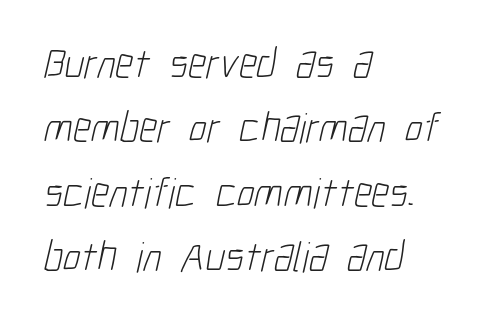
The image shows 43 px light, condensed sans-serif type; set left-aligned, normal line spacing (1.5x), normal letter spacing, not underlined; low stroke contrast and a medium x-height.
